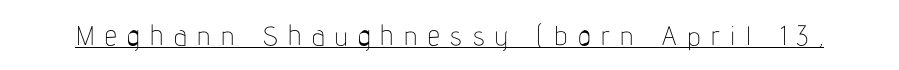
The image shows 27 px text type, upright; set unusually wide letter spacing (+0.39 em), underlined.
